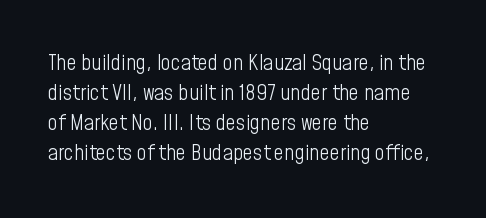
Q: Is the text bold? A: No.
Q: Is the text italic (slanted)? A: No, it is upright.
Q: Is the text underlined? A: No.
Q: How is the paragraph aligned? A: Left-aligned.
Q: Is the spacing between letters normal or unusually wide? A: Normal.
Q: Is the spacing between lines tight, normal or loose? A: Normal.
